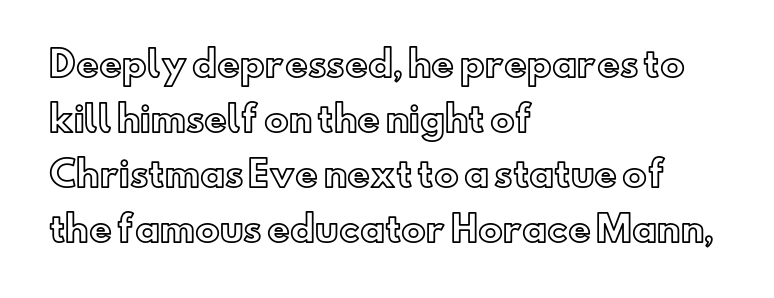
No extra tracking has been applied to these lines. Lines of text with bare space underneath. The passage shown is typed in a proportional face where columns would drift. The paragraph shown leans on its left margin. Nope, not italic — everything's standing straight. The rows are spaced the way most documents space them.
